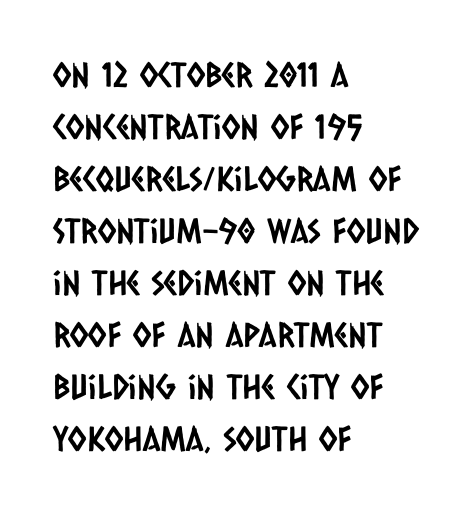
Observe the ordinary spacing: letters are neighbours, not strangers. In terms of letterform style, serifs are entirely absent. Students, observe: this is what conventionally led text looks like. Just letters on the line, the space beneath them empty. The rendering uses natural spacing where letterforms have individual widths.
